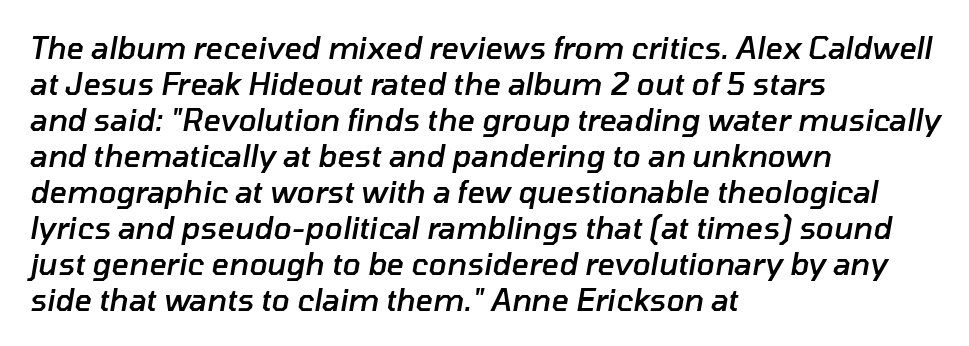
Q: Is the text bold? A: Semi-bold.
Q: Is the text italic (slanted)? A: Yes, it leans right by about 10 degrees.
Q: Is the text underlined? A: No.
Q: How is the paragraph aligned? A: Left-aligned.
Q: Is the spacing between letters normal or unusually wide? A: Normal.
Q: Width (condensed, normal, or wide)? A: Normal.
Q: Stroke contrast? A: Low.
Q: x-height? A: Medium.
Q: Monospaced? A: No.
